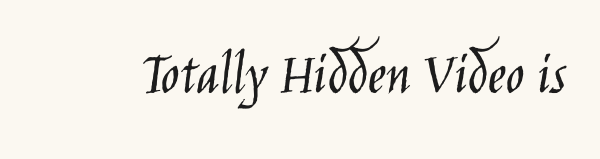
Q: Is the text bold? A: No.
Q: Is the text italic (slanted)? A: Yes.
Q: Is the typeface a serif or a sans-serif typeface? A: Sans-serif.
Q: Is the text underlined? A: No.
Q: Is the spacing between letters normal or unusually wide? A: Normal.
Q: Width (condensed, normal, or wide)? A: Condensed.
Q: Stroke contrast? A: Low.
Q: x-height? A: Large.
Q: Monospaced? A: No.
